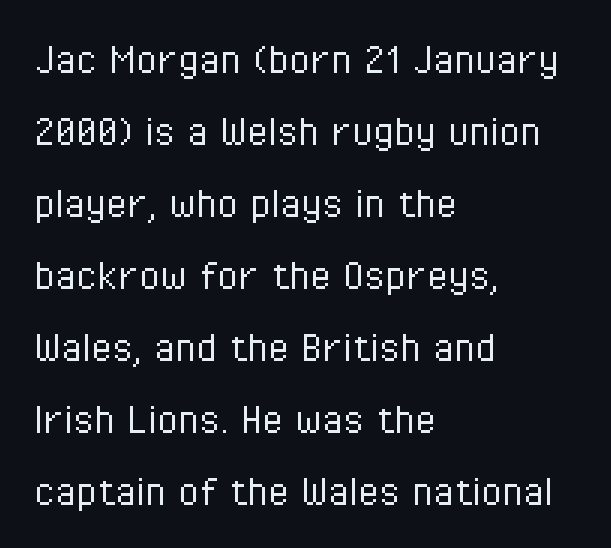
The image shows 48 px light, condensed sans-serif type, upright; set left-aligned, normal line spacing (1.5x), normal letter spacing, not underlined; low stroke contrast and a medium x-height.
